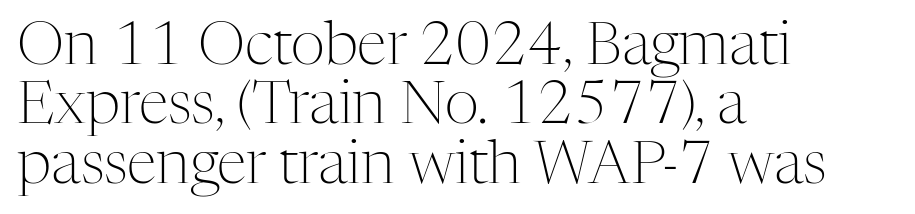
The lines are packed closely together with very little leading. You can tell it's not italic because the verticals are truly vertical. The passage shown is not underscored anywhere. A serif font was chosen for this passage. Teacher's note: observe the even left margin — that is flush-left alignment. The face used here is proportionally spaced, like ordinary book or web type.
